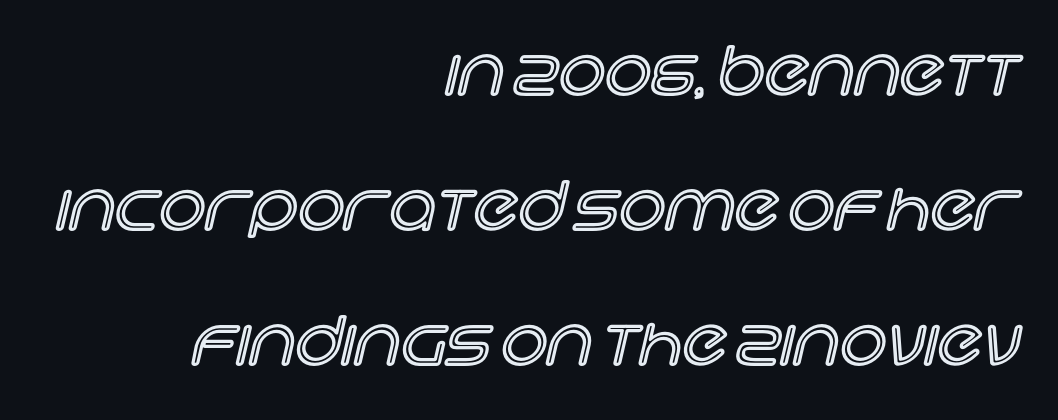
Q: Is the text italic (slanted)? A: Yes.
Q: Is the text underlined? A: No.
Q: How is the paragraph aligned? A: Right-aligned.
Q: Is the spacing between letters normal or unusually wide? A: Normal.
Q: Is the spacing between lines tight, normal or loose? A: Loose.
Q: Width (condensed, normal, or wide)? A: Normal.
Q: x-height? A: Large.
Q: Monospaced? A: No.
